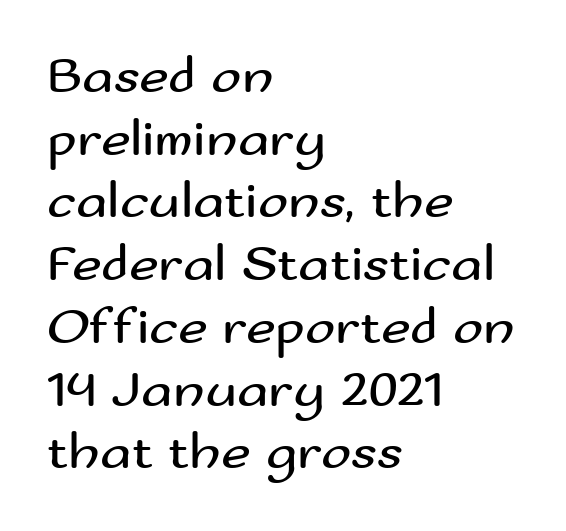
{"serif": "no", "italic": "no", "bold": "no", "weight": "regular", "width": "wide", "stroke_contrast": "medium", "x_height": "small", "monospaced": "no", "underline": "no", "align": "left", "line_spacing_ratio": 1.23, "letter_spacing": "normal", "letter_spacing_em": 0.0, "glyph_px": 51}
